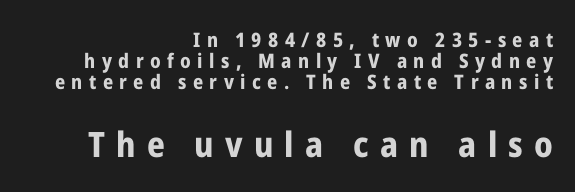
Q: Is the text bold? A: Yes.
Q: Is the text italic (slanted)? A: No, it is upright.
Q: Is the typeface a serif or a sans-serif typeface? A: Sans-serif.
Q: Is the text underlined? A: No.
Q: How is the paragraph aligned? A: Right-aligned.
Q: Is the spacing between letters normal or unusually wide? A: Unusually wide.
Q: Is the spacing between lines tight, normal or loose? A: Tight.
Q: Which block of text is set in a larger size, the first (top) or the second (bottom)? A: The second (bottom) one.
Q: Width (condensed, normal, or wide)? A: Condensed.
Q: Stroke contrast? A: Low.
Q: x-height? A: Medium.
Q: Monospaced? A: No.
